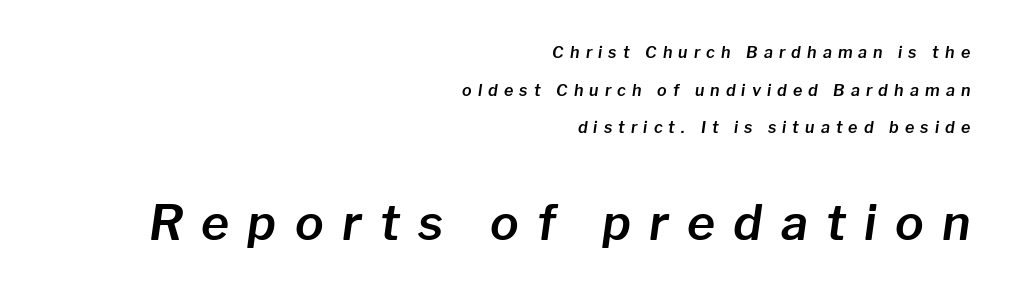
The image shows 48 px text type, italic (leaning right); set right-aligned, loose line spacing (2.35x), unusually wide letter spacing (+0.38 em), not underlined; the second (bottom) block is 3.0x larger; low stroke contrast and a medium x-height.
